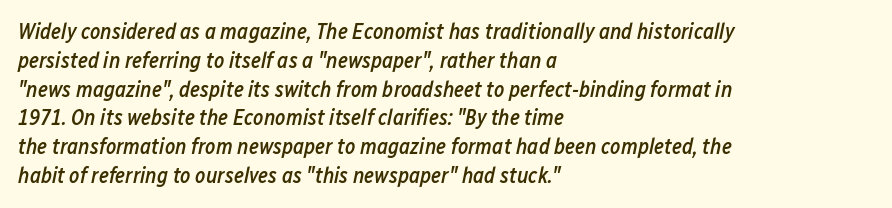
{"italic": "yes", "lean": "right", "slant_degrees": 12, "bold": "semi", "underline": "no", "align": "left", "line_spacing": "normal", "line_spacing_ratio": 1.31, "letter_spacing": "normal", "letter_spacing_em": 0.0, "glyph_px": 22}
